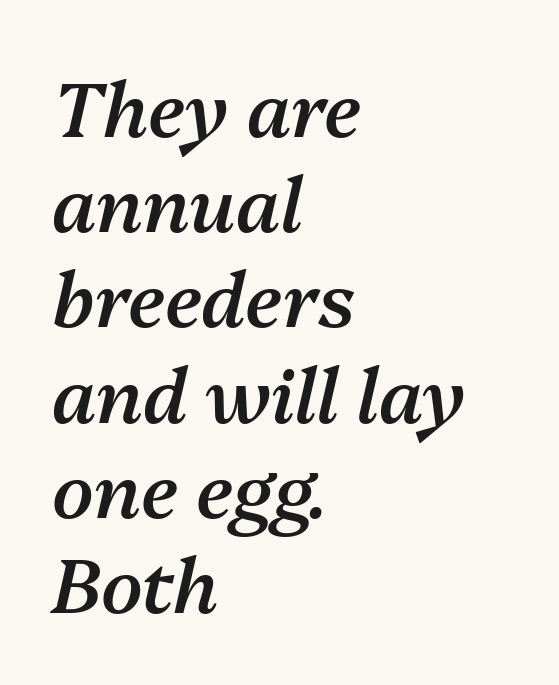
{"italic": "yes", "lean": "right", "slant_degrees": 13, "bold": "semi", "weight": "semibold", "width": "normal", "stroke_contrast": "medium", "x_height": "medium", "monospaced": "no", "underline": "no", "align": "left", "line_spacing": "normal", "line_spacing_ratio": 1.27, "letter_spacing": "normal", "letter_spacing_em": 0.0, "glyph_px": 75}
